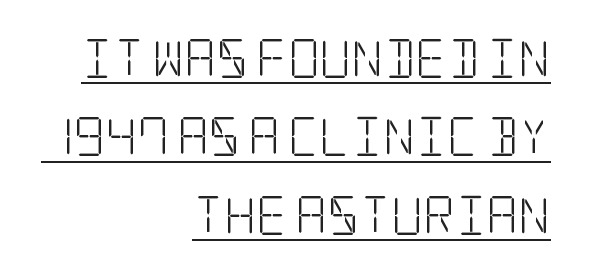
The lines are spread far apart with generous leading. Yep, those are serifs on the letters. What stands out about the letter spacing? Nothing — it is the standard amount. The compositor pushed each line to the right boundary.
